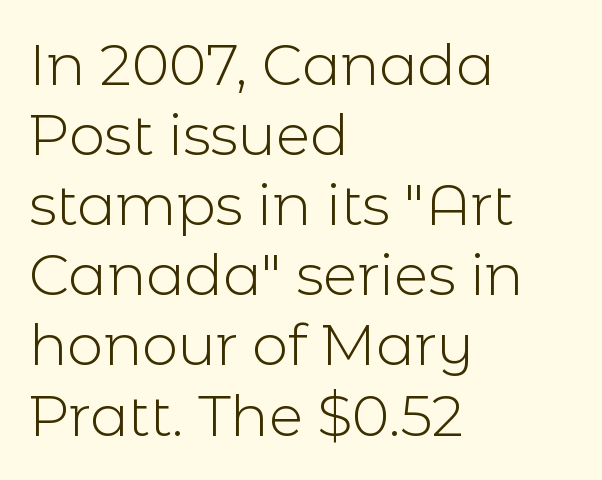
Italic? Not at all — the glyphs are vertical. Here the designer chose a conventional face with non-uniform glyph widths. Spacing between characters is what you'd get straight out of the box. The passage shown is typeset with a sans-serif family. Clear beneath every line of the passage.
